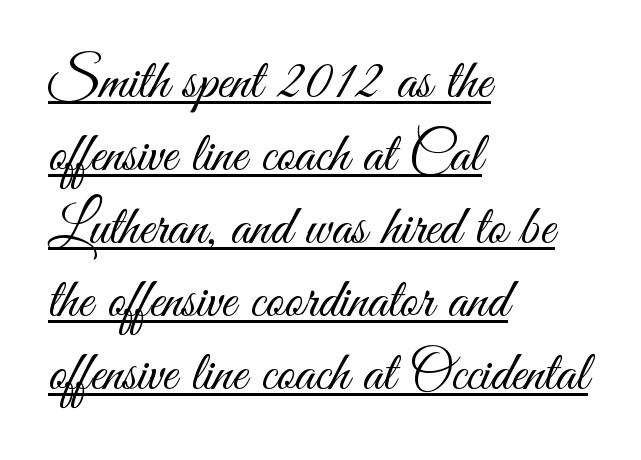
The image shows 57 px light, condensed sans-serif type; set left-aligned, normal line spacing (1.28x), normal letter spacing, underlined; medium stroke contrast and a small x-height.
